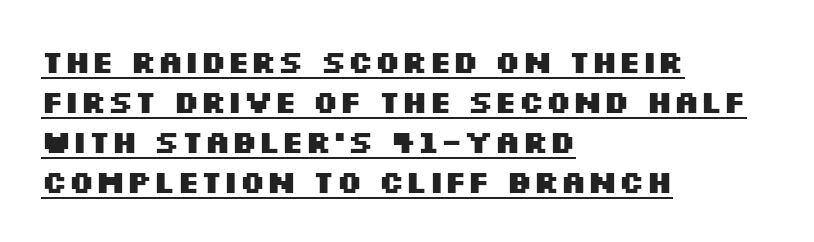
Q: Is the text bold? A: Yes.
Q: Is the text italic (slanted)? A: No, it is upright.
Q: Is the typeface a serif or a sans-serif typeface? A: Sans-serif.
Q: Is the text underlined? A: Yes.
Q: How is the paragraph aligned? A: Left-aligned.
Q: Is the spacing between letters normal or unusually wide? A: Normal.
Q: Is the spacing between lines tight, normal or loose? A: Normal.
Q: Width (condensed, normal, or wide)? A: Wide.
Q: Stroke contrast? A: Medium.
Q: x-height? A: Large.
Q: Monospaced? A: No.
